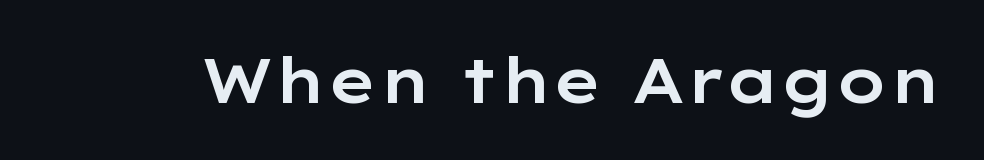
Italic: no, the glyphs are upright roman. A typesetter would call this proportional, since set widths differ per character. What stands out about the letter spacing? Nothing — it is the standard amount. These lines are composed in type without serifs.
